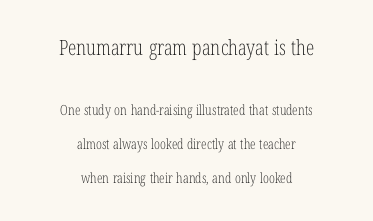
The leading is generous, giving the passage an open texture. The rendering keeps characters at their native spacing. Clear beneath every line of the passage. The passage is arranged like a title page — every line centered. Note: larger setting up top, smaller setting below. The specimen reads as upright at a glance.
